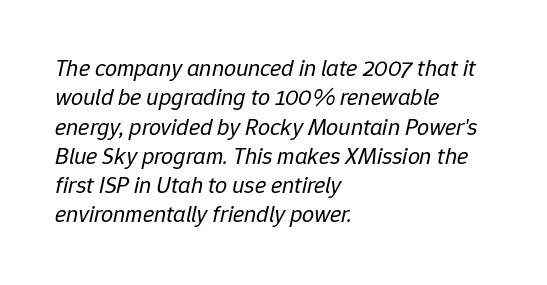
The letters sit at their default tracking, neither squeezed nor spread. The typesetter chose a ragged-right arrangement here. Does the lettering tilt? It does — this is italic. Any mark beneath the type? The region is blank.
